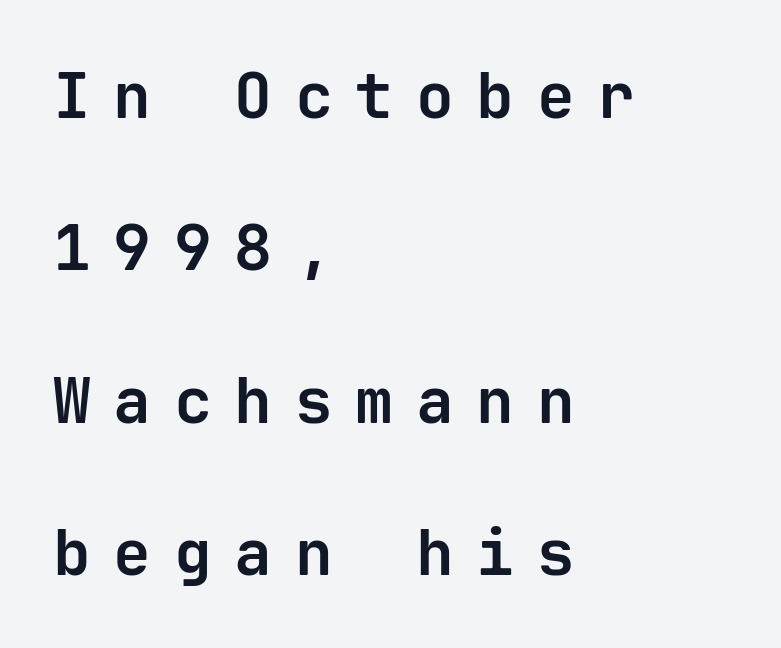
Q: Is the text bold? A: Yes.
Q: Is the text italic (slanted)? A: No, it is upright.
Q: Is the typeface a serif or a sans-serif typeface? A: Sans-serif.
Q: Is the text underlined? A: No.
Q: How is the paragraph aligned? A: Left-aligned.
Q: Is the spacing between letters normal or unusually wide? A: Unusually wide.
Q: Is the spacing between lines tight, normal or loose? A: Loose.
Q: Width (condensed, normal, or wide)? A: Normal.
Q: Stroke contrast? A: Low.
Q: x-height? A: Medium.
Q: Monospaced? A: Yes.
